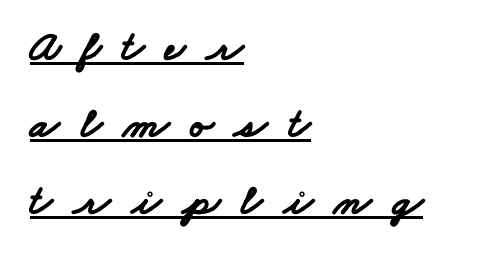
The image shows 43 px bold, wide sans-serif type; set left-aligned, line spacing 1.79x, unusually wide letter spacing (+0.49 em), underlined; low stroke contrast and a small x-height.
